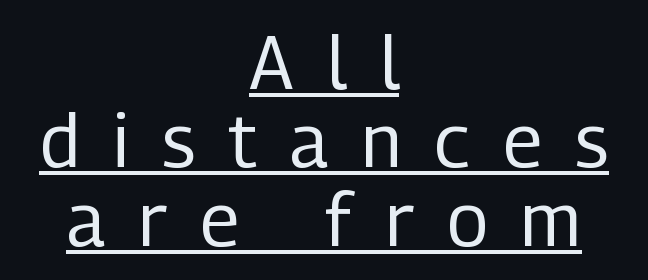
The image shows 74 px regular-weight, condensed sans-serif type, upright; set centered, tight line spacing (1.06x), unusually wide letter spacing (+0.45 em), underlined; low stroke contrast and a medium x-height.
